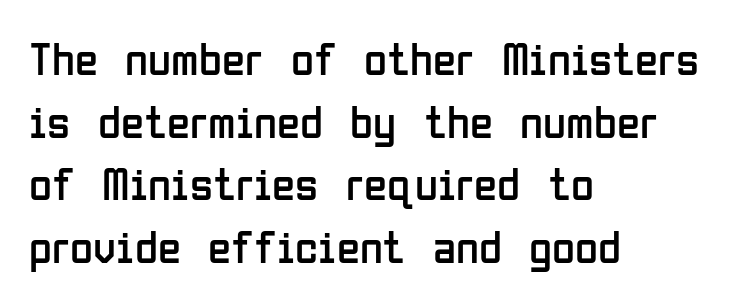
Ordinary non-slanted type is in use. The gaps between neighbouring characters are ordinary and unremarkable. The block of text has a typical density, with ordinary space between rows. Each letter keeps its own natural width here, so spacing adapts to shape.
